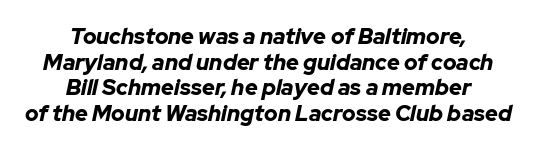
The image shows 22 px bold type, italic (leaning right); set centered, line spacing 1.16x, normal letter spacing, not underlined.
